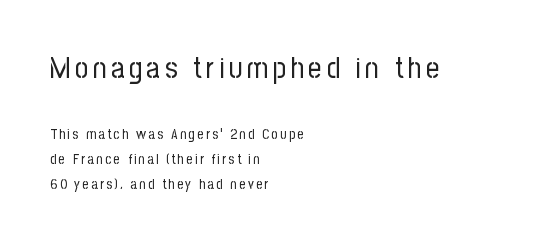
Caption: upper text group enlarged, lower text group reduced. The rendering uses natural spacing where letterforms have individual widths. Weight: not bold — regular or lighter. Which margin do the lines hug? The left one — the right edge is uneven. This is roman type, the default non-slanted kind. A typesetter would label this face a sans.
